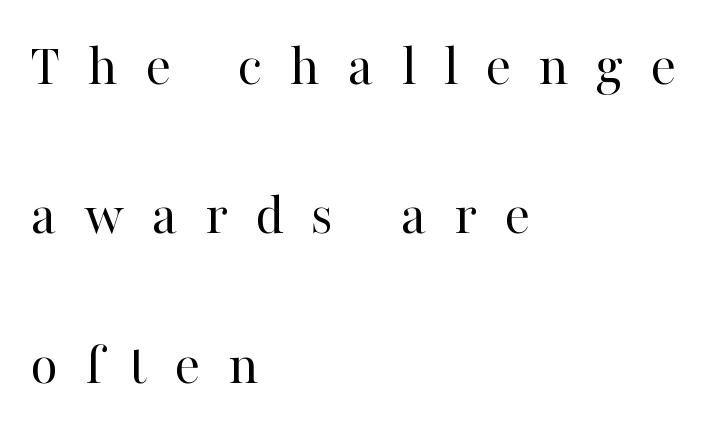
Q: Is the text bold? A: No.
Q: Is the text italic (slanted)? A: No, it is upright.
Q: Is the typeface a serif or a sans-serif typeface? A: Serif.
Q: Is the text underlined? A: No.
Q: How is the paragraph aligned? A: Left-aligned.
Q: Is the spacing between letters normal or unusually wide? A: Unusually wide.
Q: Is the spacing between lines tight, normal or loose? A: Loose.
Q: Width (condensed, normal, or wide)? A: Normal.
Q: Stroke contrast? A: High.
Q: x-height? A: Medium.
Q: Monospaced? A: No.
